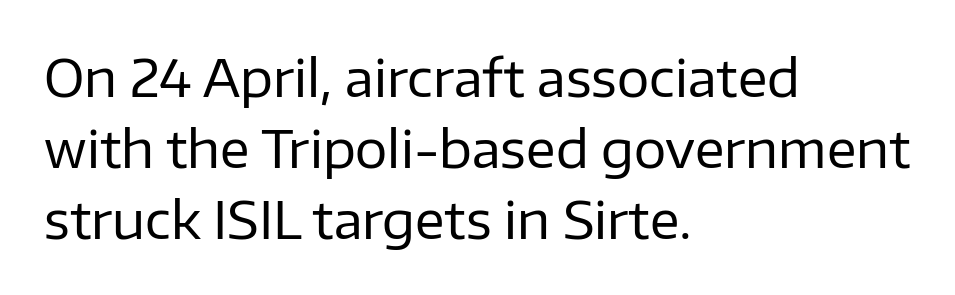
Q: Is the text bold? A: No.
Q: Is the text italic (slanted)? A: No, it is upright.
Q: Is the typeface a serif or a sans-serif typeface? A: Sans-serif.
Q: Is the text underlined? A: No.
Q: How is the paragraph aligned? A: Left-aligned.
Q: Is the spacing between letters normal or unusually wide? A: Normal.
Q: Is the spacing between lines tight, normal or loose? A: Normal.
Q: Width (condensed, normal, or wide)? A: Normal.
Q: Stroke contrast? A: Low.
Q: x-height? A: Medium.
Q: Monospaced? A: No.
